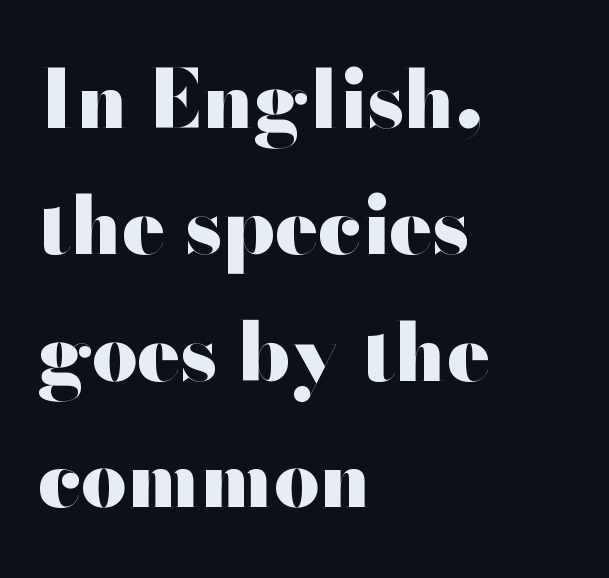
Q: Is the text bold? A: Yes.
Q: Is the text italic (slanted)? A: No, it is upright.
Q: Is the typeface a serif or a sans-serif typeface? A: Sans-serif.
Q: Is the text underlined? A: No.
Q: How is the paragraph aligned? A: Left-aligned.
Q: Is the spacing between letters normal or unusually wide? A: Normal.
Q: Is the spacing between lines tight, normal or loose? A: Normal.
Q: Width (condensed, normal, or wide)? A: Wide.
Q: Stroke contrast? A: High.
Q: x-height? A: Small.
Q: Monospaced? A: No.
